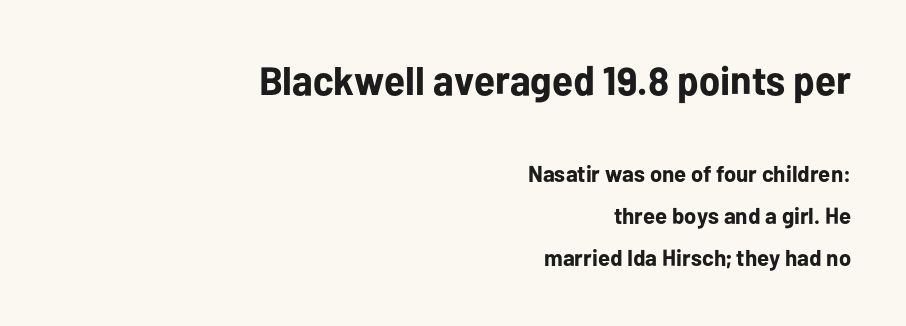
{"serif": "no", "italic": "no", "bold": "yes", "weight": "bold", "width": "normal", "stroke_contrast": "low", "x_height": "medium", "monospaced": "no", "underline": "no", "align": "right", "line_spacing_ratio": 1.81, "letter_spacing": "normal", "letter_spacing_em": 0.0, "larger_block": "first", "size_ratio": 1.74, "glyph_px": 40}
